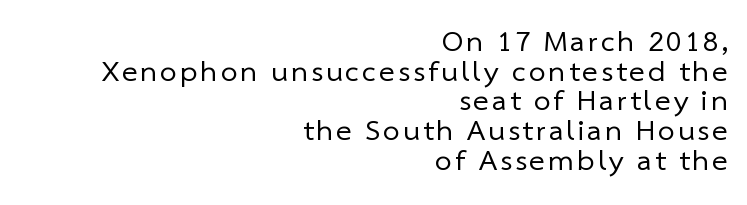
The image shows 30 px regular-weight sans-serif type; set right-aligned, tight line spacing (0.99x), not underlined; low stroke contrast and a medium x-height.
